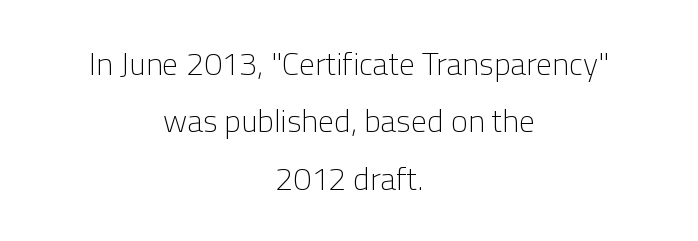
{"serif": "no", "italic": "no", "bold": "no", "weight": "light", "width": "normal", "stroke_contrast": "low", "x_height": "medium", "monospaced": "no", "underline": "no", "align": "center", "line_spacing_ratio": 1.79, "letter_spacing": "normal", "letter_spacing_em": 0.0, "glyph_px": 32}
